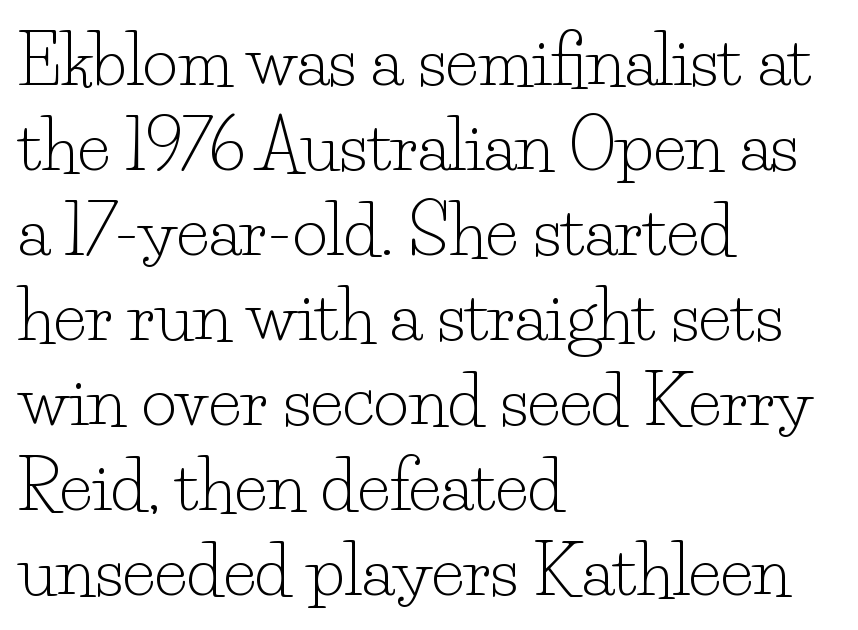
Check under the words: just untouched page. The strokes are not fattened; the text isn't bold. I'd call this a serif setting — the letters wear small feet. Is there any slant? The stems are plumb. A normal amount of white space separates one row of letters from the next.
